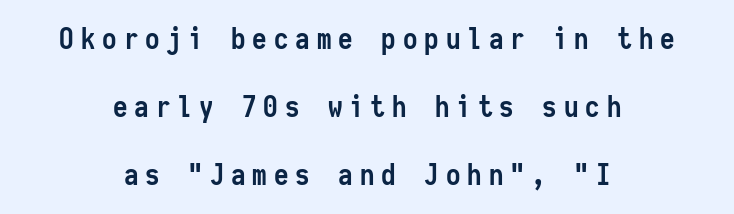
The image shows 29 px semibold, condensed sans-serif type, upright, monospaced; set centered, loose line spacing (2.35x), unusually wide letter spacing (+0.24 em), not underlined; low stroke contrast and a medium x-height.
